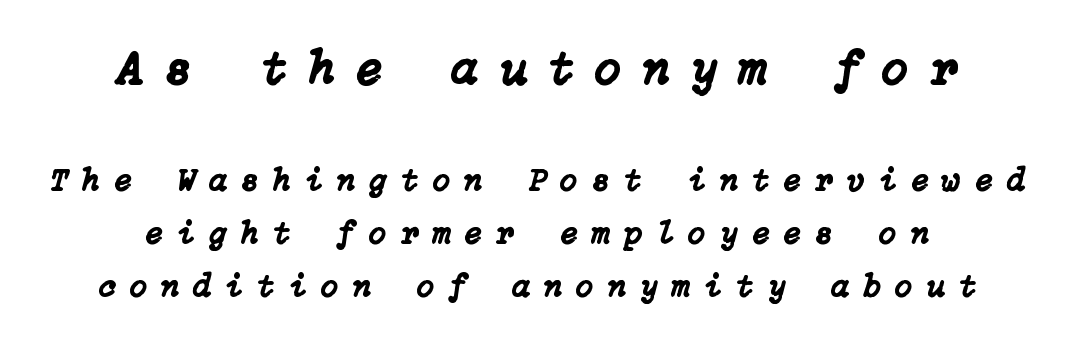
The image shows 48 px text type, italic (leaning right); set normal line spacing (1.66x), unusually wide letter spacing (+0.45 em), not underlined; the first (top) block is 1.5x larger; low stroke contrast and a medium x-height.
